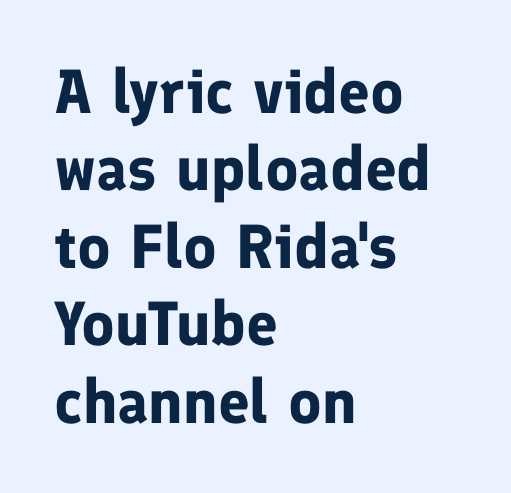
Q: Is the text bold? A: Yes.
Q: Is the text italic (slanted)? A: No, it is upright.
Q: Is the typeface a serif or a sans-serif typeface? A: Sans-serif.
Q: Is the text underlined? A: No.
Q: How is the paragraph aligned? A: Left-aligned.
Q: Is the spacing between letters normal or unusually wide? A: Normal.
Q: Is the spacing between lines tight, normal or loose? A: Normal.
Q: Width (condensed, normal, or wide)? A: Normal.
Q: Stroke contrast? A: Low.
Q: x-height? A: Medium.
Q: Monospaced? A: No.
